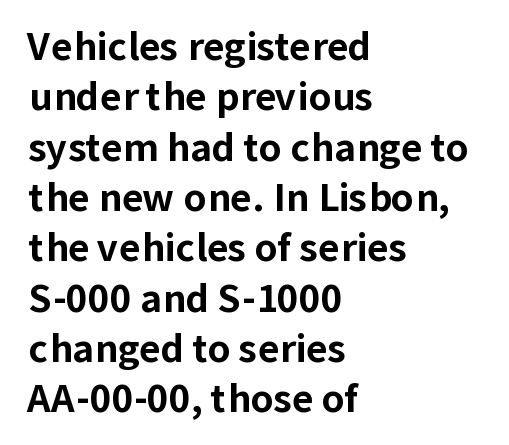
Designer's note — italics off, roman on. Leading matches the norm, producing a regular column. Students, this is bold: see how much ink each stroke carries. Character widths vary here, with narrow letters taking less room than wide ones. The passage is arranged the way most books set body copy — flush left. Nope, no serifs anywhere on these letters.
